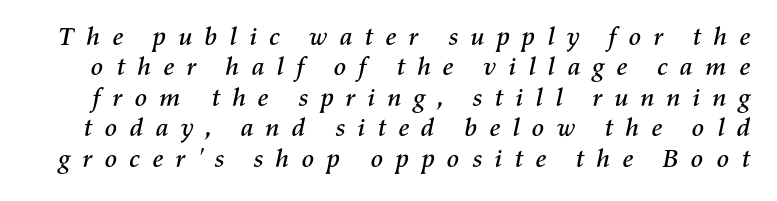
Unmarked baselines from the first word to the last. Is the type slanted? Yes — the strokes lean at a clear angle. The letterforms stand isolated, each surrounded by extra space.
